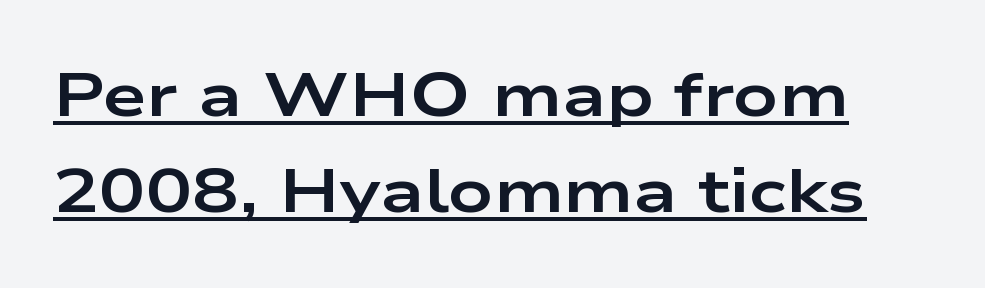
Note the varied advance widths — an 'i' is clearly narrower than an 'm'. The face used here appears with an underline applied. The designer left line spacing at the default. Here the glyphs are tracked normally, forming tight word shapes. Unlike a traditional serif, this face leaves its strokes unadorned.
